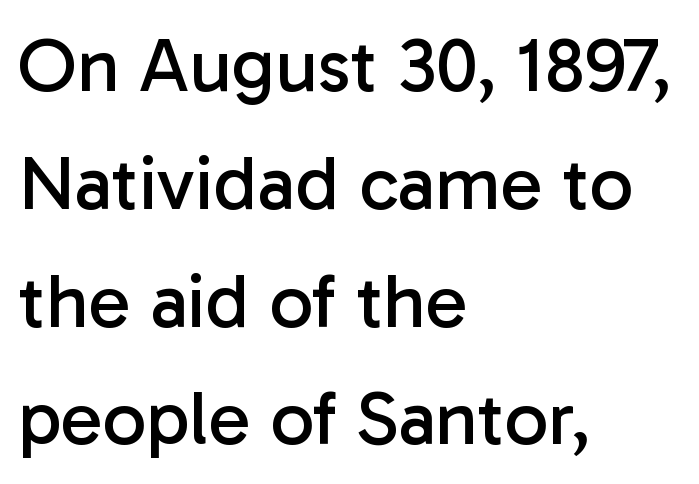
Q: Is the text bold? A: No.
Q: Is the text italic (slanted)? A: No, it is upright.
Q: Is the typeface a serif or a sans-serif typeface? A: Sans-serif.
Q: Is the text underlined? A: No.
Q: How is the paragraph aligned? A: Left-aligned.
Q: Is the spacing between letters normal or unusually wide? A: Normal.
Q: Is the spacing between lines tight, normal or loose? A: Normal.
Q: Width (condensed, normal, or wide)? A: Normal.
Q: Stroke contrast? A: Low.
Q: x-height? A: Medium.
Q: Monospaced? A: No.
